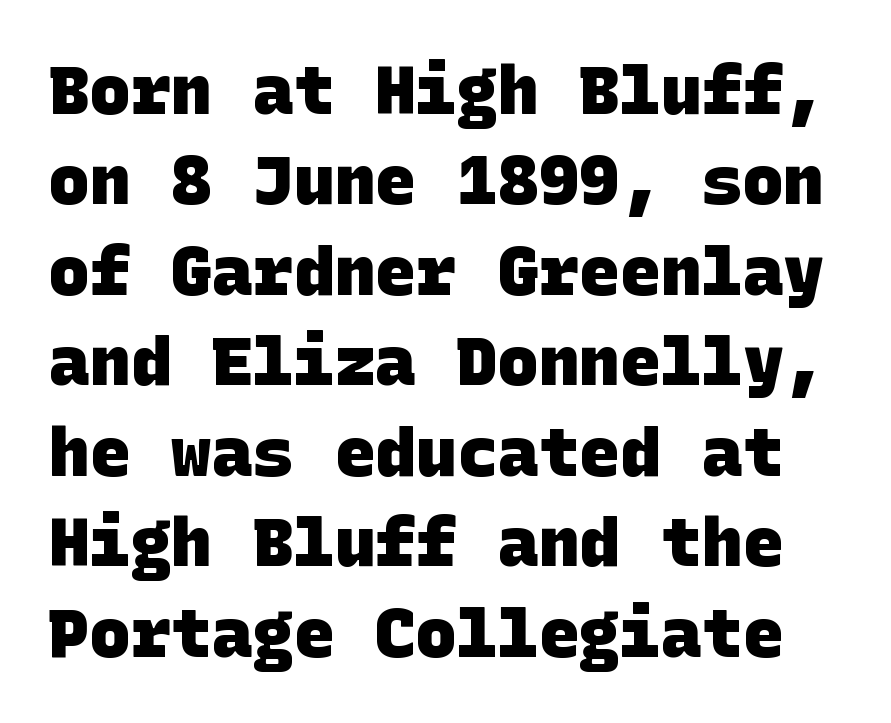
{"serif": "no", "bold": "yes", "weight": "heavy", "width": "normal", "stroke_contrast": "low", "x_height": "large", "underline": "no", "line_spacing": "normal", "line_spacing_ratio": 1.33, "letter_spacing": "normal", "letter_spacing_em": 0.0, "glyph_px": 68}
